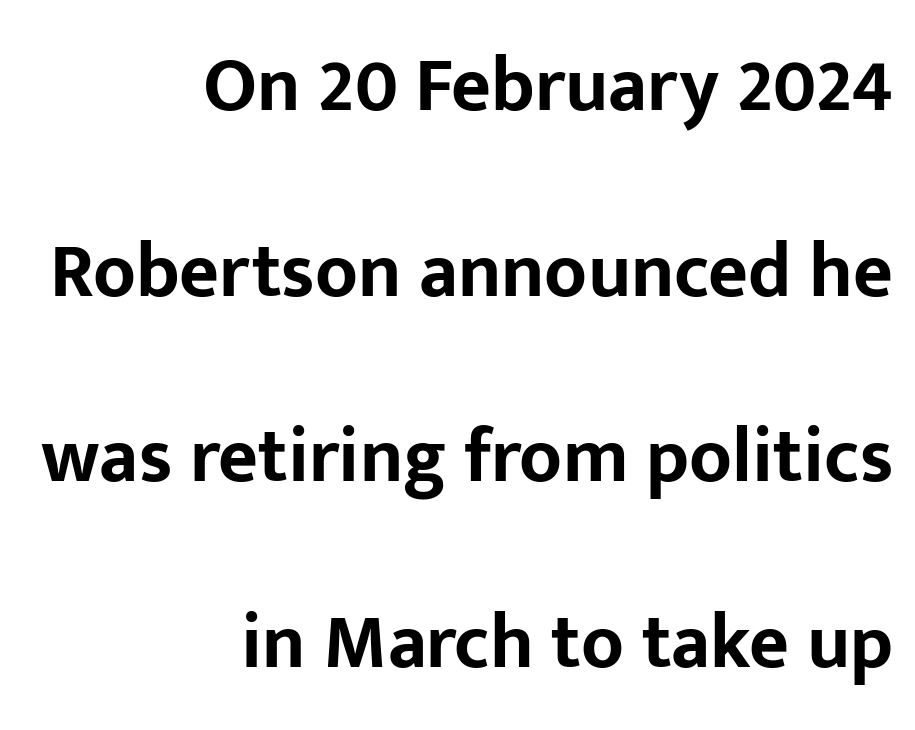
{"serif": "no", "italic": "no", "bold": "yes", "weight": "bold", "width": "normal", "stroke_contrast": "low", "x_height": "medium", "monospaced": "no", "underline": "no", "align": "right", "line_spacing": "loose", "line_spacing_ratio": 2.41, "letter_spacing": "normal", "letter_spacing_em": 0.0, "glyph_px": 77}
